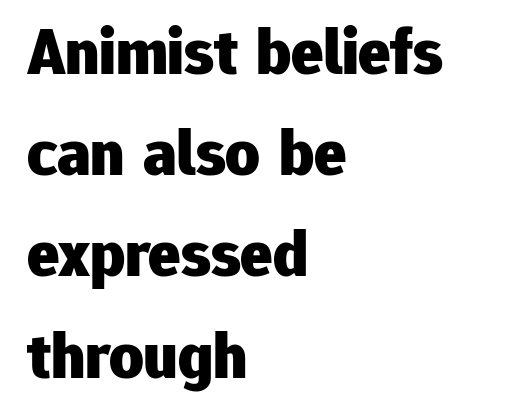
Q: Is the text bold? A: Yes.
Q: Is the text italic (slanted)? A: No, it is upright.
Q: Is the typeface a serif or a sans-serif typeface? A: Sans-serif.
Q: Is the text underlined? A: No.
Q: How is the paragraph aligned? A: Left-aligned.
Q: Is the spacing between letters normal or unusually wide? A: Normal.
Q: Is the spacing between lines tight, normal or loose? A: Normal.
Q: Width (condensed, normal, or wide)? A: Normal.
Q: Stroke contrast? A: Low.
Q: x-height? A: Medium.
Q: Monospaced? A: No.
